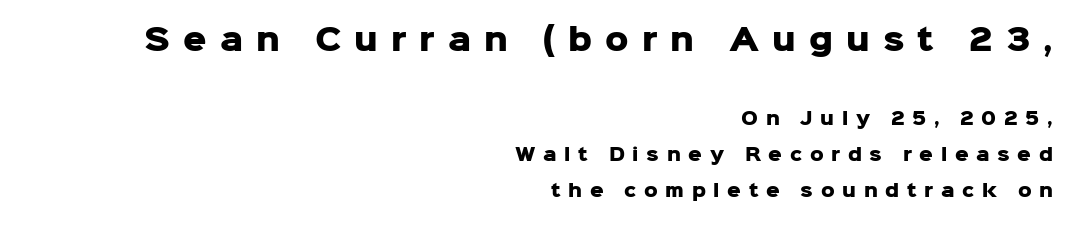
The image shows 29 px heavy sans-serif type, upright; set right-aligned, loose line spacing (2.11x), unusually wide letter spacing (+0.45 em), not underlined; the first (top) block is 1.71x larger; low stroke contrast and a medium x-height.
